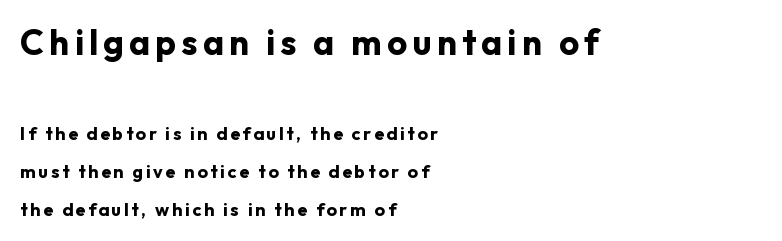
{"serif": "no", "italic": "no", "bold": "yes", "weight": "bold", "width": "normal", "stroke_contrast": "low", "x_height": "medium", "monospaced": "no", "underline": "no", "align": "left", "line_spacing": "loose", "line_spacing_ratio": 2.11, "larger_block": "first", "size_ratio": 1.94, "glyph_px": 35}
